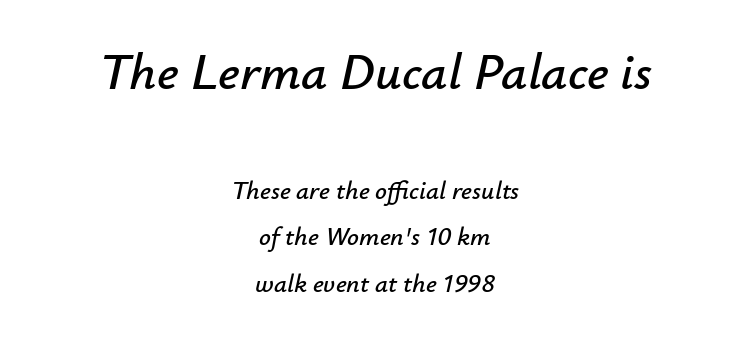
The image shows 52 px text type, italic (leaning right); set centered, line spacing 1.78x, normal letter spacing, not underlined; the first (top) block is 2.0x larger; low stroke contrast and a small x-height.
